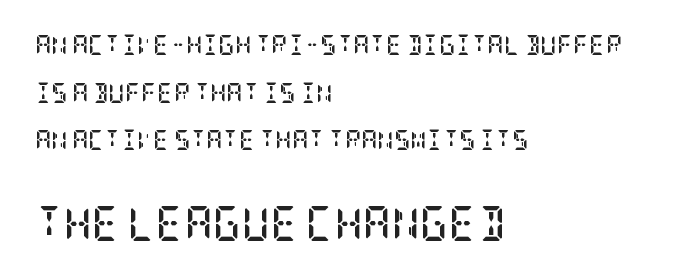
Q: Is the text bold? A: Yes.
Q: Is the text italic (slanted)? A: No, it is upright.
Q: Is the typeface a serif or a sans-serif typeface? A: Serif.
Q: Is the text underlined? A: No.
Q: How is the paragraph aligned? A: Left-aligned.
Q: Is the spacing between letters normal or unusually wide? A: Normal.
Q: Is the spacing between lines tight, normal or loose? A: Loose.
Q: Which block of text is set in a larger size, the first (top) or the second (bottom)? A: The second (bottom) one.
Q: Width (condensed, normal, or wide)? A: Condensed.
Q: Stroke contrast? A: Low.
Q: x-height? A: Large.
